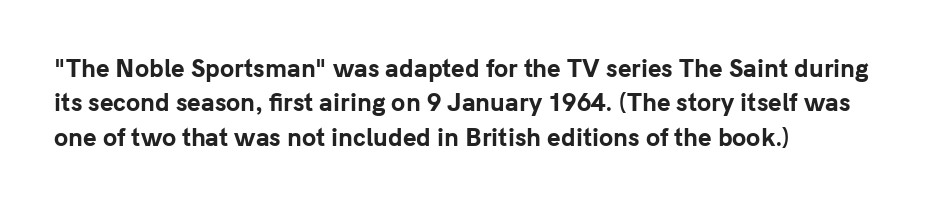
The image shows 23 px bold type, upright; set normal line spacing (1.5x), normal letter spacing, not underlined.
